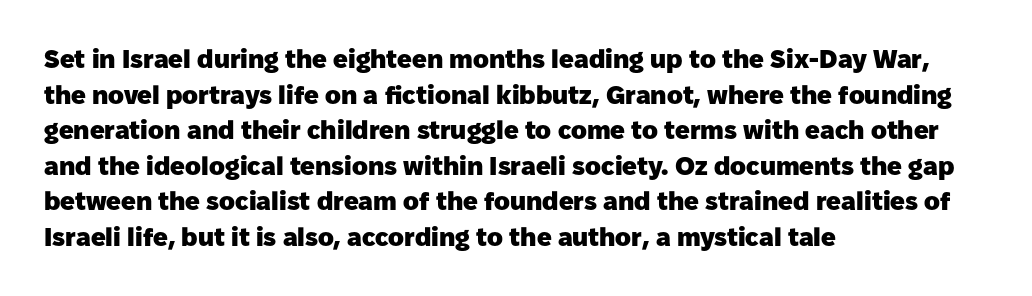
{"italic": "no", "bold": "yes", "underline": "no", "align": "left", "line_spacing": "normal", "line_spacing_ratio": 1.37, "letter_spacing": "normal", "letter_spacing_em": 0.0, "glyph_px": 26}
